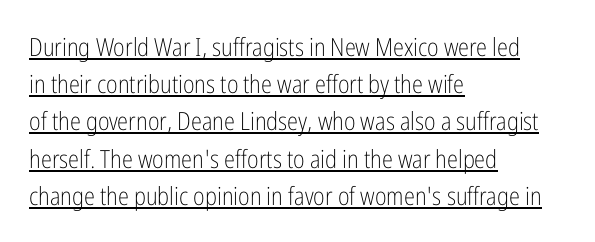
{"italic": "no", "bold": "no", "underline": "yes", "align": "left", "line_spacing": "normal", "line_spacing_ratio": 1.49, "letter_spacing": "normal", "letter_spacing_em": 0.0, "glyph_px": 25}
